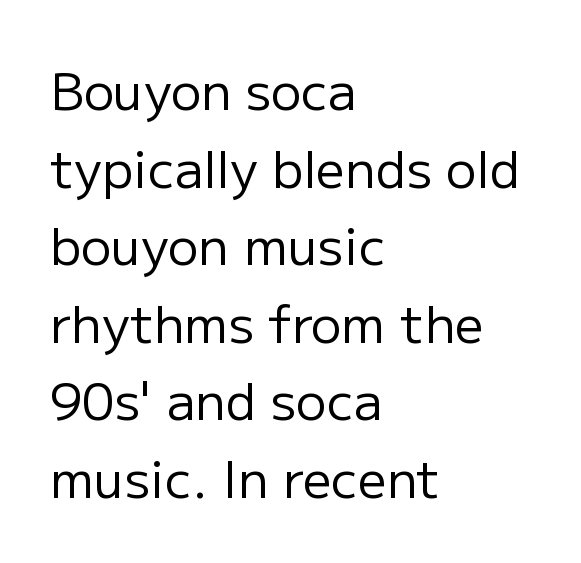
The image shows 51 px regular-weight sans-serif type, upright; set left-aligned, normal line spacing (1.52x), normal letter spacing, not underlined; low stroke contrast and a medium x-height.
